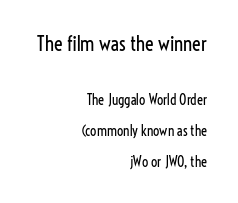
This sample uses plain, unmodified letter spacing. Which chunk is bigger? The first one — the top block dwarfs the bottom. The lines in this sample share a right terminus and differ only in where they begin. This block would shrink considerably if given ordinary leading; it's expanded now. A roman cut, with each character standing at attention.
